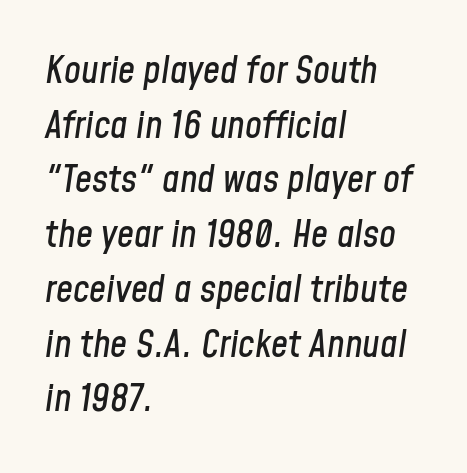
Q: Is the text italic (slanted)? A: Yes, it leans right by about 8 degrees.
Q: Is the text underlined? A: No.
Q: How is the paragraph aligned? A: Left-aligned.
Q: Is the spacing between letters normal or unusually wide? A: Normal.
Q: Is the spacing between lines tight, normal or loose? A: Normal.
Q: Width (condensed, normal, or wide)? A: Condensed.
Q: Stroke contrast? A: Low.
Q: x-height? A: Medium.
Q: Monospaced? A: No.
